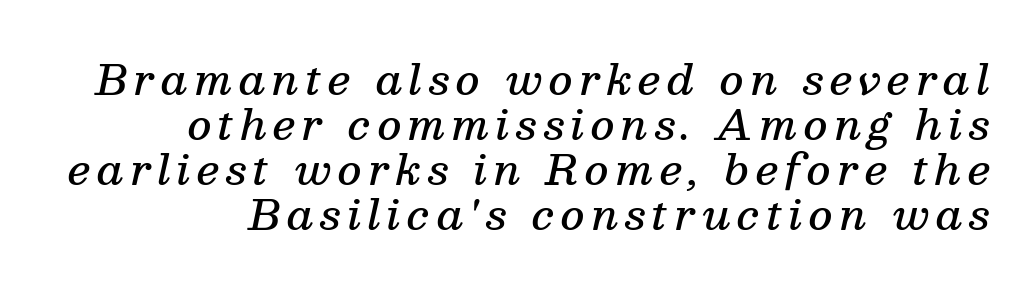
Q: Is the text bold? A: Semi-bold.
Q: Is the text italic (slanted)? A: Yes, it leans right by about 13 degrees.
Q: Is the typeface a serif or a sans-serif typeface? A: Serif.
Q: Is the text underlined? A: No.
Q: How is the paragraph aligned? A: Right-aligned.
Q: Is the spacing between lines tight, normal or loose? A: Tight.
Q: Width (condensed, normal, or wide)? A: Normal.
Q: Stroke contrast? A: Medium.
Q: x-height? A: Medium.
Q: Monospaced? A: No.
